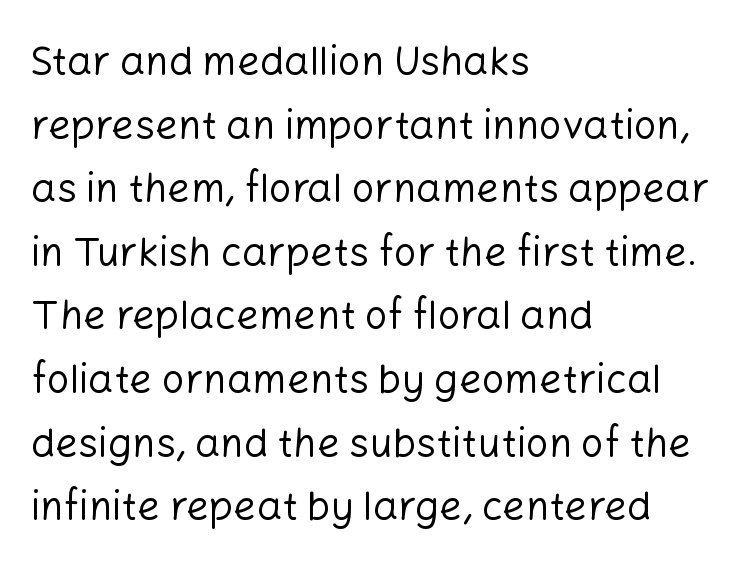
{"serif": "no", "italic": "no", "bold": "no", "weight": "regular", "width": "normal", "stroke_contrast": "low", "x_height": "medium", "monospaced": "no", "underline": "no", "align": "left", "line_spacing": "normal", "line_spacing_ratio": 1.59, "letter_spacing": "normal", "letter_spacing_em": 0.0, "glyph_px": 40}
